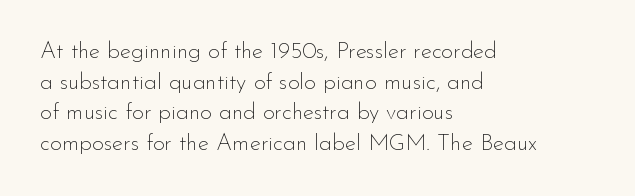
Q: Is the text bold? A: No.
Q: Is the text italic (slanted)? A: No, it is upright.
Q: Is the text underlined? A: No.
Q: How is the paragraph aligned? A: Left-aligned.
Q: Is the spacing between letters normal or unusually wide? A: Normal.
Q: Is the spacing between lines tight, normal or loose? A: Normal.
